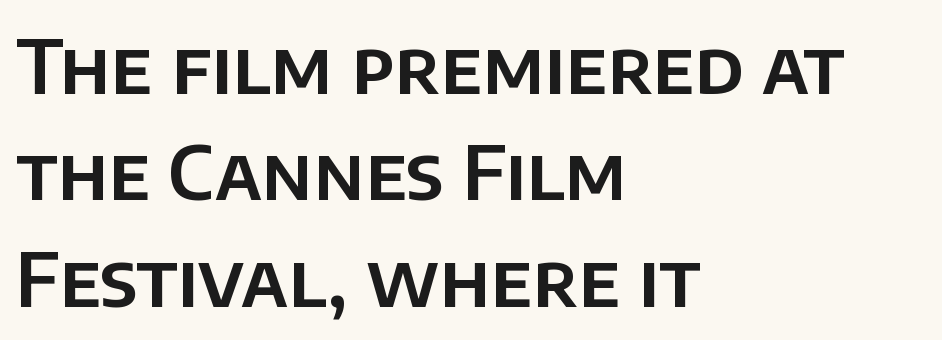
The image shows 75 px sans-serif type, upright; set left-aligned, normal line spacing (1.42x), normal letter spacing, not underlined; low stroke contrast and a large x-height.
